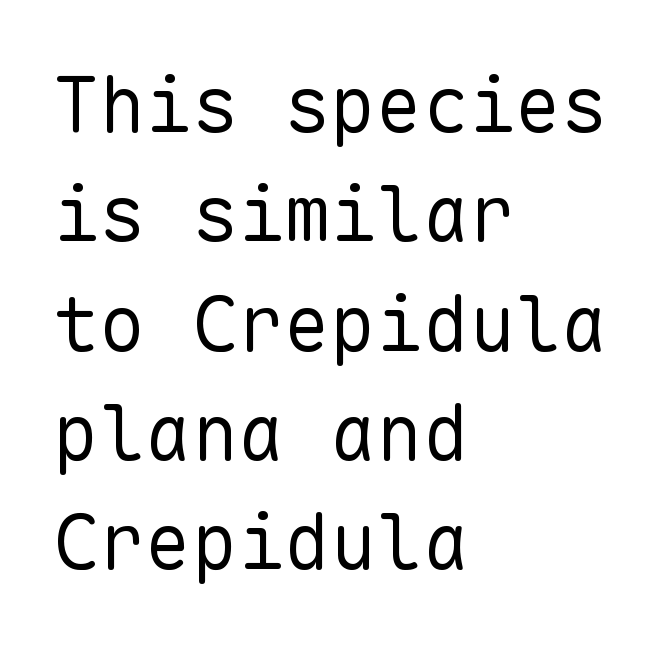
The image shows 77 px regular-weight sans-serif type, upright, monospaced; set left-aligned, normal line spacing (1.42x), normal letter spacing, not underlined; low stroke contrast and a medium x-height.
